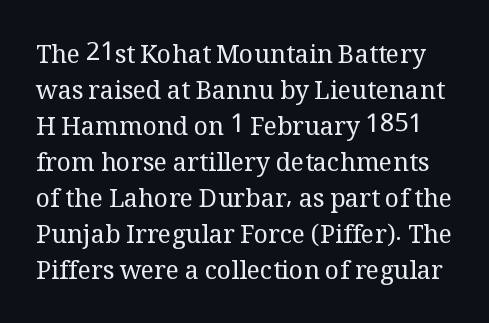
The image shows 25 px text type, upright; set normal line spacing (1.44x), normal letter spacing, not underlined.
